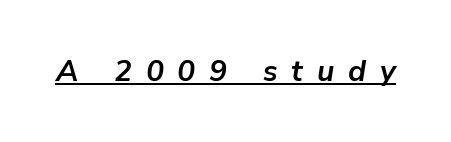
Q: Is the text bold? A: Yes.
Q: Is the text italic (slanted)? A: Yes, it leans right by about 9 degrees.
Q: Is the text underlined? A: Yes.
Q: Is the spacing between letters normal or unusually wide? A: Unusually wide.
Q: Width (condensed, normal, or wide)? A: Normal.
Q: Stroke contrast? A: Low.
Q: x-height? A: Medium.
Q: Monospaced? A: No.
